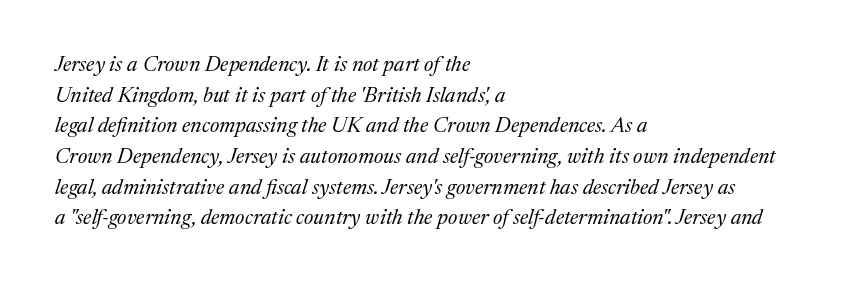
This sample is left-justified, so line endings fall wherever the words run out. The text carries the slant typical of an italic or oblique font. Quick note: underline off. Standard letterfit; no display-style spreading of the glyphs.
